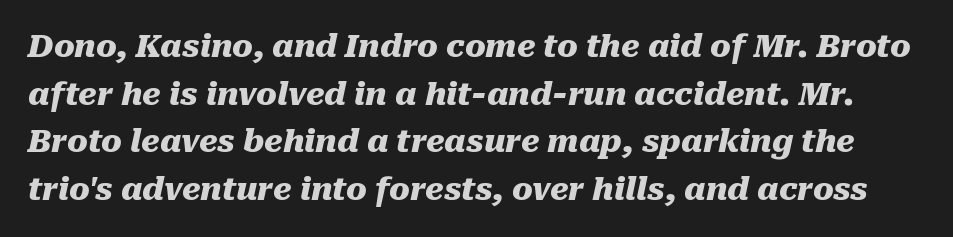
The passage shown is typed in a proportional face where columns would drift. Descenders are the only things crossing below the line. As a designer I'd log this as weight 700, bold. Between one letter and the next there's only the usual sliver of space.
